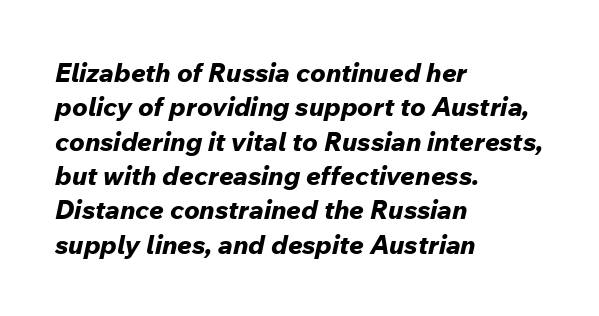
{"italic": "yes", "lean": "right", "slant_degrees": 12, "bold": "yes", "underline": "no", "align": "left", "line_spacing": "normal", "line_spacing_ratio": 1.32, "letter_spacing": "normal", "letter_spacing_em": 0.0, "glyph_px": 26}
